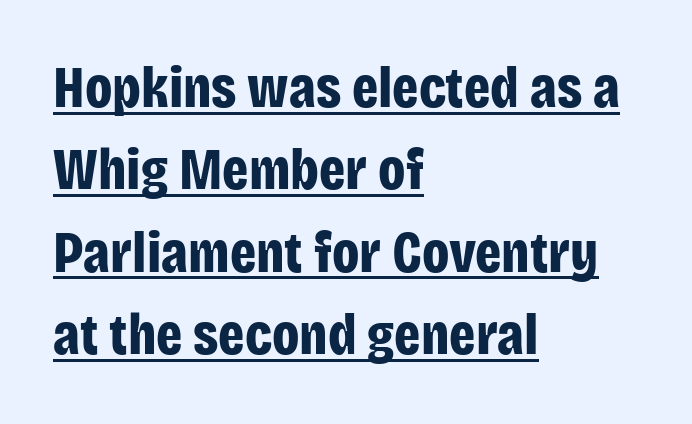
The image shows 58 px bold, condensed sans-serif type, upright; set left-aligned, normal line spacing (1.42x), normal letter spacing, underlined; low stroke contrast and a large x-height.
